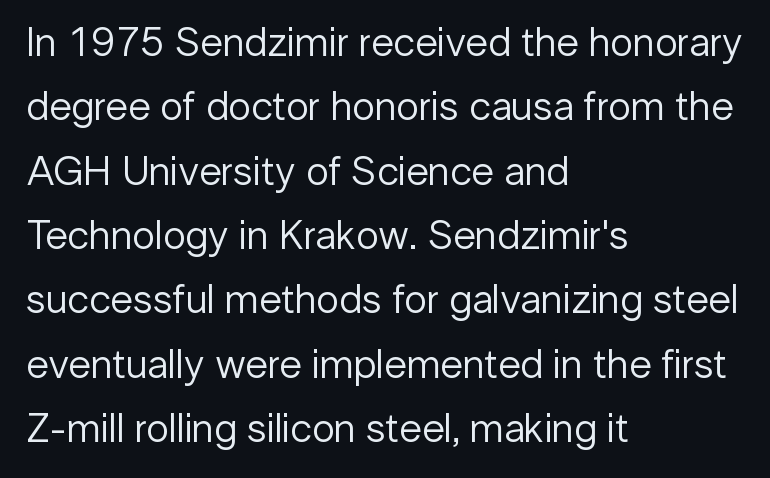
Q: Is the text bold? A: No.
Q: Is the text italic (slanted)? A: No, it is upright.
Q: Is the typeface a serif or a sans-serif typeface? A: Sans-serif.
Q: Is the text underlined? A: No.
Q: How is the paragraph aligned? A: Left-aligned.
Q: Is the spacing between letters normal or unusually wide? A: Normal.
Q: Is the spacing between lines tight, normal or loose? A: Normal.
Q: Width (condensed, normal, or wide)? A: Normal.
Q: Stroke contrast? A: Low.
Q: x-height? A: Medium.
Q: Monospaced? A: No.
